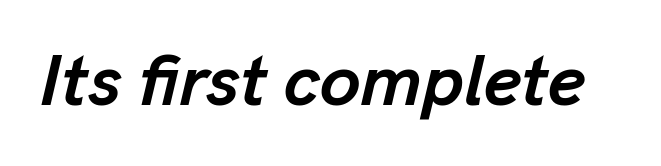
{"italic": "yes", "lean": "right", "slant_degrees": 13, "bold": "yes", "weight": "semibold", "width": "normal", "stroke_contrast": "low", "x_height": "medium", "monospaced": "no", "underline": "no", "letter_spacing": "normal", "letter_spacing_em": 0.0, "glyph_px": 73}
